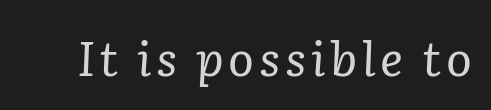
Clear beneath every line of the passage. Emphasis-style slanted type is in use. Character widths vary here, with narrow letters taking less room than wide ones. The font sits on the lighter half of the weight spectrum, regular included. Letterform terminals end in serifs throughout the passage.
